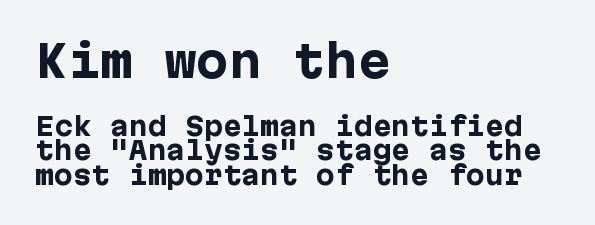
{"serif": "no", "italic": "no", "bold": "yes", "weight": "heavy", "width": "normal", "stroke_contrast": "low", "x_height": "medium", "underline": "no", "align": "left", "line_spacing": "tight", "line_spacing_ratio": 0.97, "letter_spacing": "normal", "letter_spacing_em": 0.0, "larger_block": "first", "size_ratio": 1.72, "glyph_px": 43}
